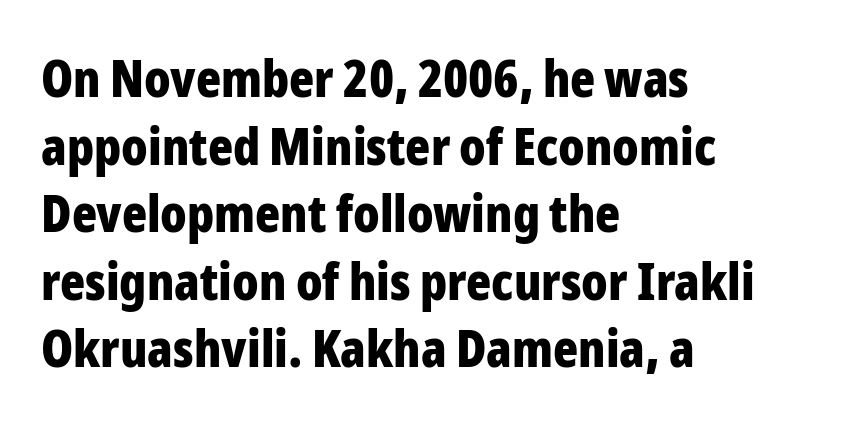
{"serif": "no", "italic": "no", "bold": "yes", "weight": "bold", "width": "condensed", "stroke_contrast": "low", "x_height": "medium", "monospaced": "no", "underline": "no", "align": "left", "line_spacing": "normal", "line_spacing_ratio": 1.3, "letter_spacing": "normal", "letter_spacing_em": 0.0, "glyph_px": 52}
